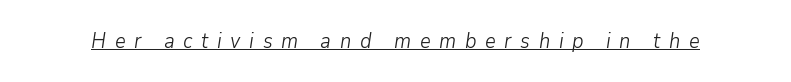
{"italic": "yes", "lean": "right", "slant_degrees": 9, "bold": "no", "underline": "yes", "letter_spacing": "wide", "letter_spacing_em": 0.41, "glyph_px": 21}
